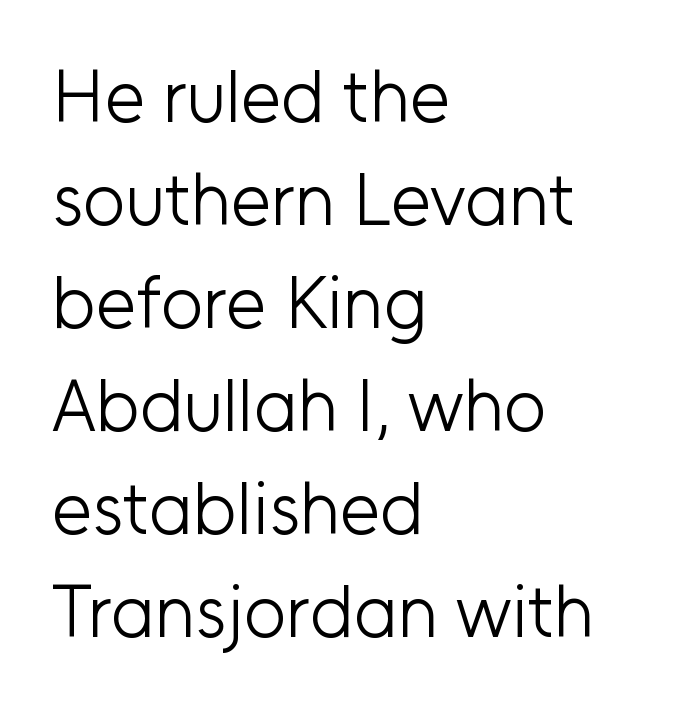
Q: Is the text bold? A: No.
Q: Is the text italic (slanted)? A: No, it is upright.
Q: Is the typeface a serif or a sans-serif typeface? A: Sans-serif.
Q: Is the text underlined? A: No.
Q: How is the paragraph aligned? A: Left-aligned.
Q: Is the spacing between letters normal or unusually wide? A: Normal.
Q: Is the spacing between lines tight, normal or loose? A: Normal.
Q: Width (condensed, normal, or wide)? A: Normal.
Q: Stroke contrast? A: Low.
Q: x-height? A: Medium.
Q: Monospaced? A: No.
